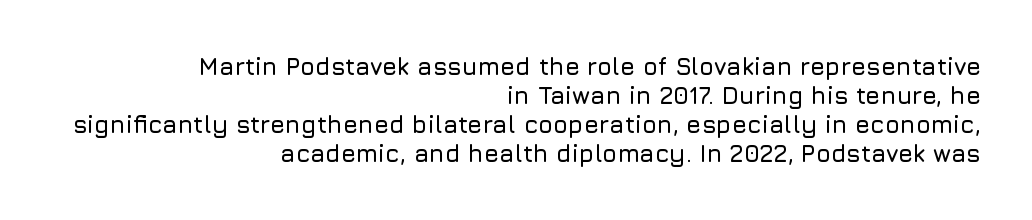
{"italic": "no", "underline": "no", "align": "right", "line_spacing_ratio": 1.21, "letter_spacing": "normal", "letter_spacing_em": 0.0, "glyph_px": 24}
